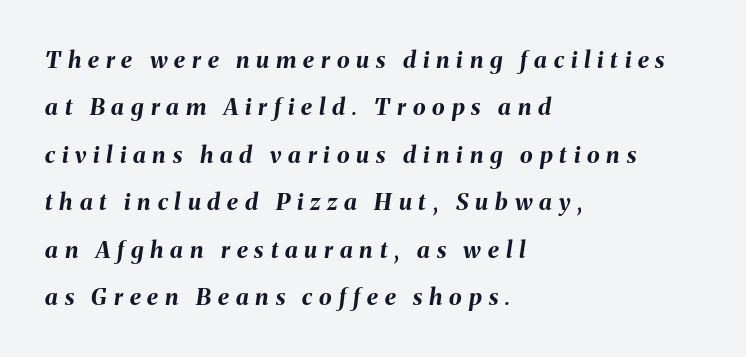
{"italic": "yes", "lean": "right", "slant_degrees": 8, "bold": "yes", "underline": "no", "align": "left", "line_spacing": "loose", "line_spacing_ratio": 2.06, "letter_spacing": "wide", "letter_spacing_em": 0.3, "glyph_px": 23}
